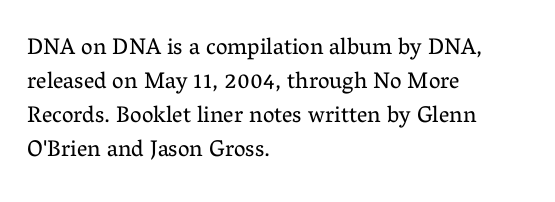
Q: Is the text bold? A: No.
Q: Is the text italic (slanted)? A: No, it is upright.
Q: Is the text underlined? A: No.
Q: How is the paragraph aligned? A: Left-aligned.
Q: Is the spacing between letters normal or unusually wide? A: Normal.
Q: Is the spacing between lines tight, normal or loose? A: Normal.
